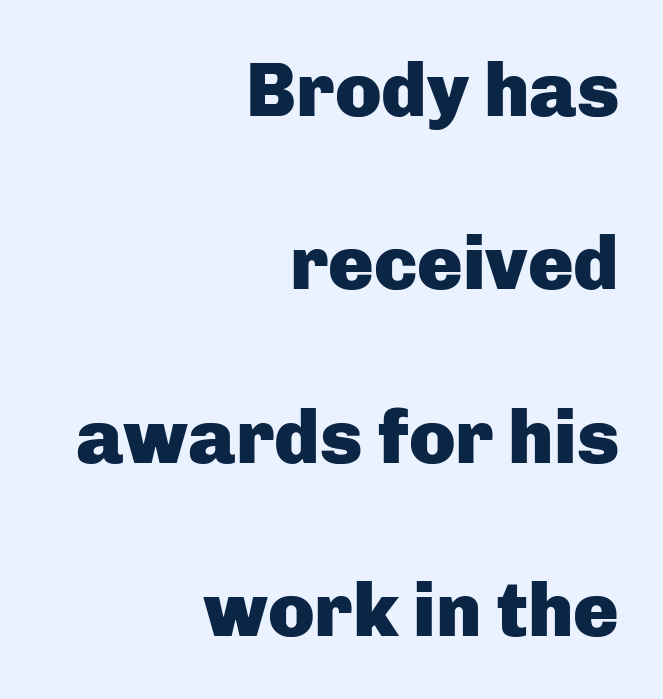
Q: Is the text bold? A: Yes.
Q: Is the text italic (slanted)? A: No, it is upright.
Q: Is the typeface a serif or a sans-serif typeface? A: Sans-serif.
Q: Is the text underlined? A: No.
Q: How is the paragraph aligned? A: Right-aligned.
Q: Is the spacing between letters normal or unusually wide? A: Normal.
Q: Is the spacing between lines tight, normal or loose? A: Loose.
Q: Width (condensed, normal, or wide)? A: Normal.
Q: Stroke contrast? A: Low.
Q: x-height? A: Medium.
Q: Monospaced? A: No.
